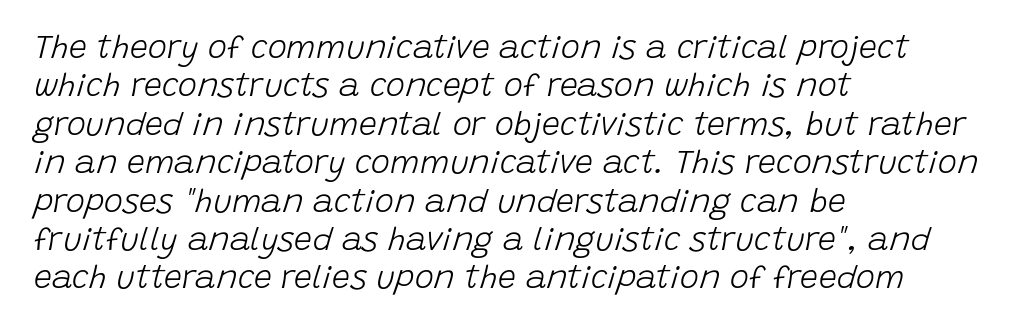
Q: Is the text bold? A: No.
Q: Is the text italic (slanted)? A: Yes, it leans right by about 15 degrees.
Q: Is the text underlined? A: No.
Q: How is the paragraph aligned? A: Left-aligned.
Q: Is the spacing between letters normal or unusually wide? A: Normal.
Q: Width (condensed, normal, or wide)? A: Normal.
Q: Stroke contrast? A: Low.
Q: x-height? A: Large.
Q: Monospaced? A: No.
